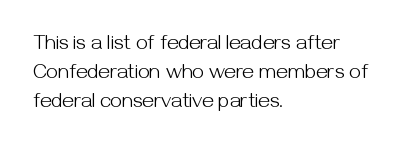
Q: Is the text bold? A: No.
Q: Is the text italic (slanted)? A: No, it is upright.
Q: Is the text underlined? A: No.
Q: How is the paragraph aligned? A: Left-aligned.
Q: Is the spacing between letters normal or unusually wide? A: Normal.
Q: Is the spacing between lines tight, normal or loose? A: Normal.
